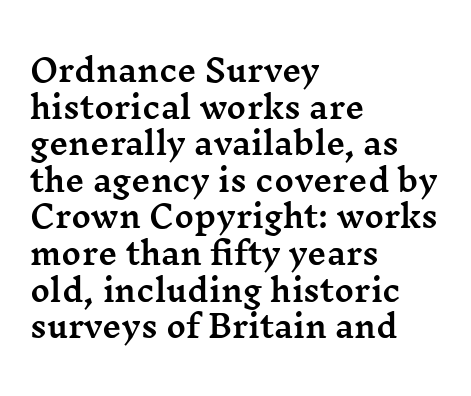
The rendering keeps characters at their native spacing. Layout note: lines flush left. Clear beneath every line of the passage. Little horizontal feet cap the strokes, marking this as serif type.
